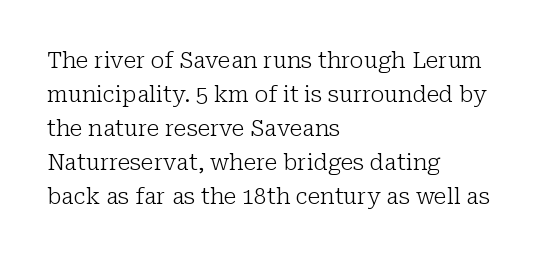
Q: Is the text bold? A: No.
Q: Is the text italic (slanted)? A: No, it is upright.
Q: Is the text underlined? A: No.
Q: How is the paragraph aligned? A: Left-aligned.
Q: Is the spacing between letters normal or unusually wide? A: Normal.
Q: Is the spacing between lines tight, normal or loose? A: Normal.
